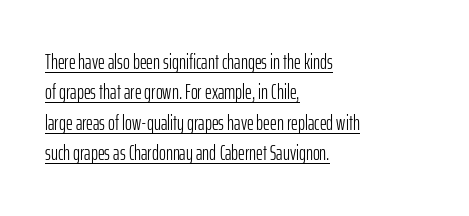
Q: Is the text bold? A: No.
Q: Is the text italic (slanted)? A: No, it is upright.
Q: Is the text underlined? A: Yes.
Q: How is the paragraph aligned? A: Left-aligned.
Q: Is the spacing between letters normal or unusually wide? A: Normal.
Q: Is the spacing between lines tight, normal or loose? A: Normal.
